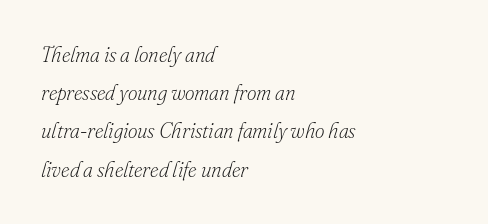
If you drew a ruler down the left edge, every line would touch it. The text carries the slant typical of an italic or oblique font. Quick note: underline off. The letterforms sit at book weight or below. Between one letter and the next there's only the usual sliver of space.
